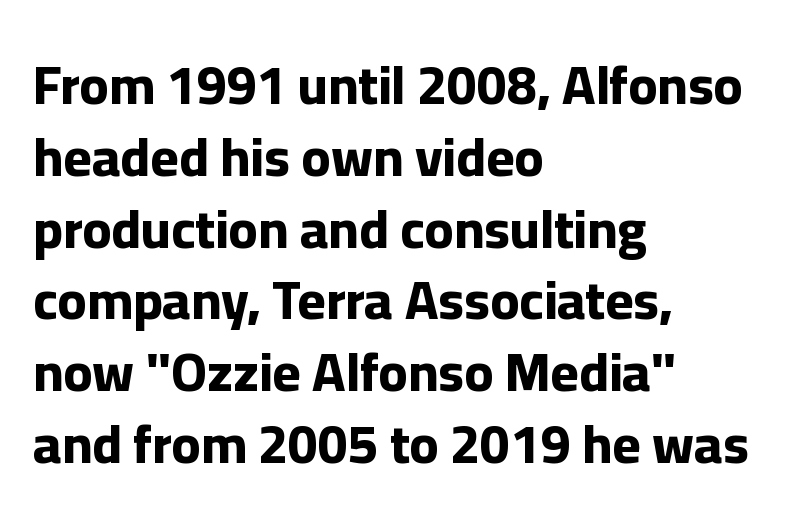
The image shows 54 px bold sans-serif type, upright; set left-aligned, normal line spacing (1.33x), normal letter spacing, not underlined; low stroke contrast and a medium x-height.
